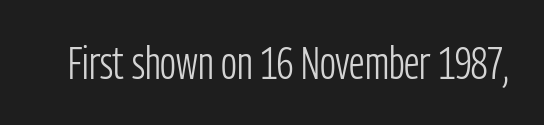
The passage shown has conventional tracking throughout. If you drew a line through each stem, it would be perfectly vertical. Weight: not bold — regular or lighter. Typographically, this falls in the sans-serif category. Underline: absent.
